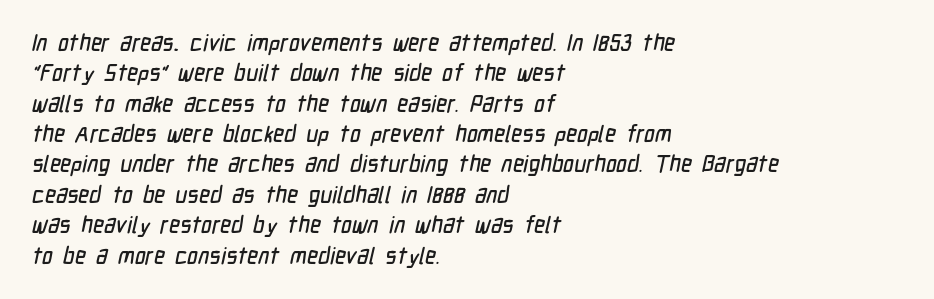
{"underline": "no", "align": "left", "line_spacing": "normal", "line_spacing_ratio": 1.32, "letter_spacing": "normal", "letter_spacing_em": 0.0, "glyph_px": 23}
